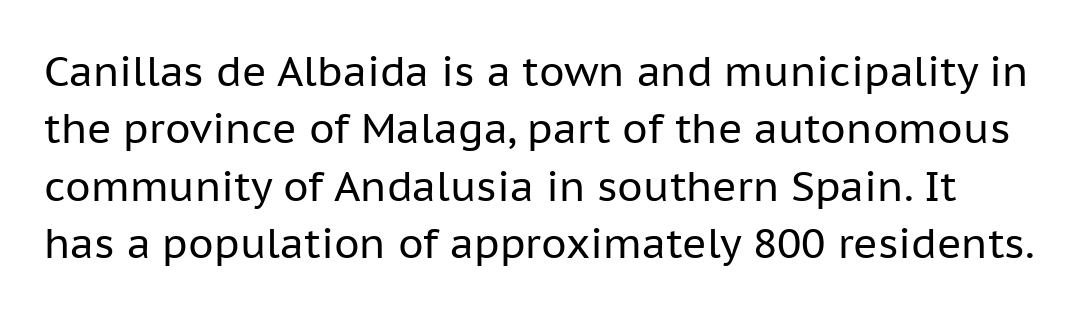
The cut favours lightness, reaching ordinary text weight at its darkest. Leading matches the norm, producing a regular column. There is no visible air inserted between adjacent glyphs. Looks like regular typesetting: each glyph gets only the width it needs.
